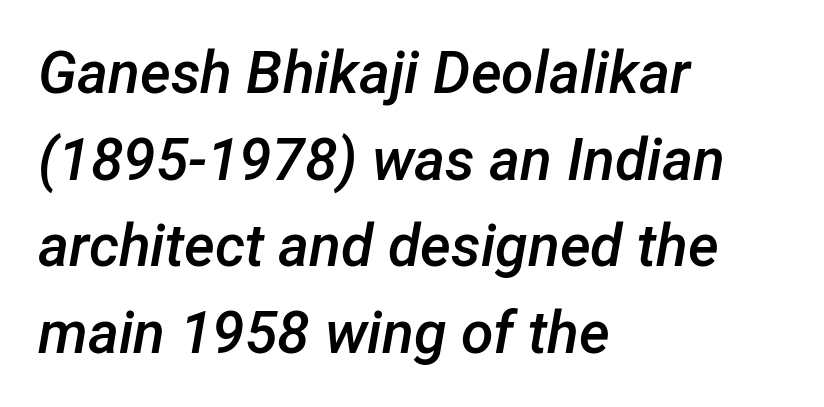
The image shows 59 px semibold type, italic (leaning right); set left-aligned, normal line spacing (1.47x), normal letter spacing, not underlined; low stroke contrast and a medium x-height.
